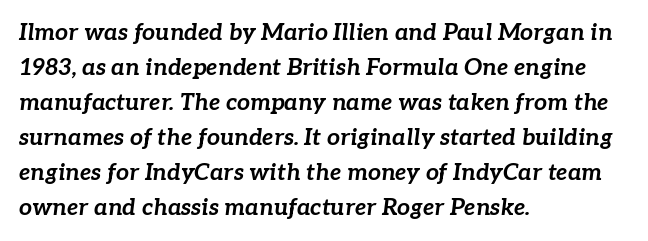
Q: Is the text bold? A: Yes.
Q: Is the text italic (slanted)? A: Yes, it leans right by about 7 degrees.
Q: Is the text underlined? A: No.
Q: How is the paragraph aligned? A: Left-aligned.
Q: Is the spacing between letters normal or unusually wide? A: Normal.
Q: Is the spacing between lines tight, normal or loose? A: Normal.
